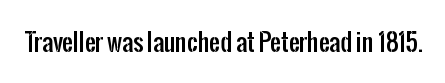
Q: Is the text italic (slanted)? A: No, it is upright.
Q: Is the text underlined? A: No.
Q: Is the spacing between letters normal or unusually wide? A: Normal.
